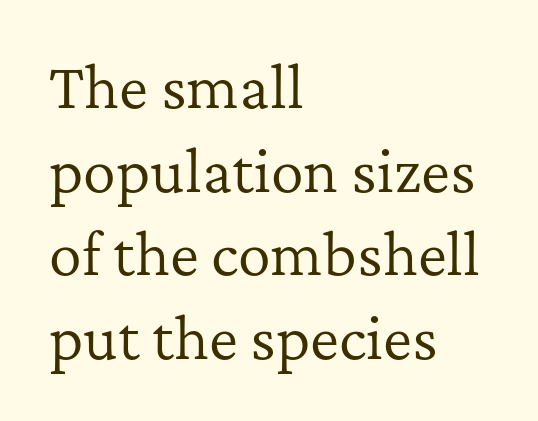
Words appear dense and cohesive because spacing is normal. The zone under the glyphs is completely vacant. Is there any slant? The stems are plumb. Do the characters align in a grid? No, the font is proportional. This sample uses a serif face.
